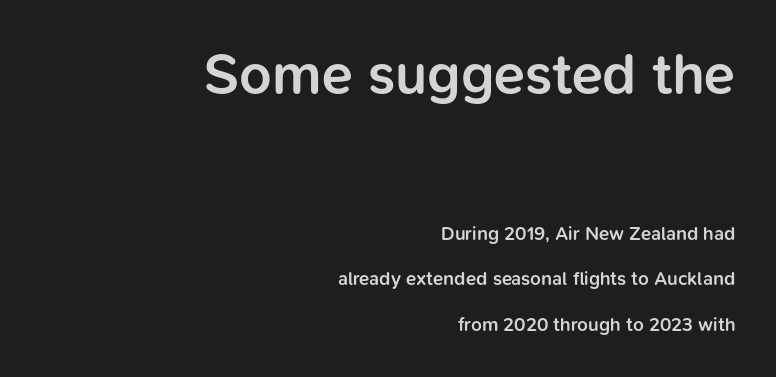
Q: Is the text bold? A: Semi-bold.
Q: Is the text italic (slanted)? A: No, it is upright.
Q: Is the typeface a serif or a sans-serif typeface? A: Sans-serif.
Q: Is the text underlined? A: No.
Q: How is the paragraph aligned? A: Right-aligned.
Q: Is the spacing between letters normal or unusually wide? A: Normal.
Q: Is the spacing between lines tight, normal or loose? A: Loose.
Q: Which block of text is set in a larger size, the first (top) or the second (bottom)? A: The first (top) one.
Q: Width (condensed, normal, or wide)? A: Normal.
Q: Stroke contrast? A: Low.
Q: x-height? A: Medium.
Q: Monospaced? A: No.
